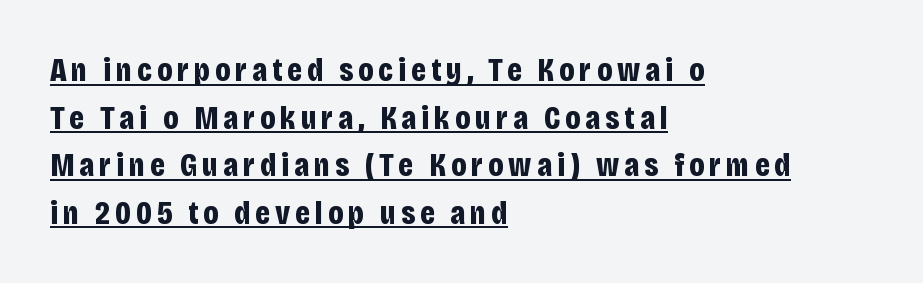
The image shows 33 px bold, condensed sans-serif type, upright; set left-aligned, normal line spacing (1.44x), underlined; low stroke contrast and a large x-height.
